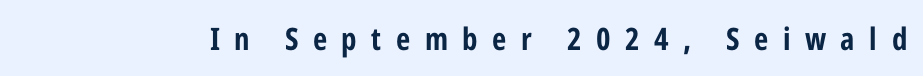
The image shows 31 px bold, condensed sans-serif type, upright; set unusually wide letter spacing (+0.47 em), not underlined; low stroke contrast and a medium x-height.
